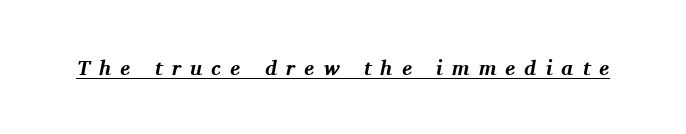
The image shows 21 px bold type, italic (leaning right); set unusually wide letter spacing (+0.44 em), underlined.
